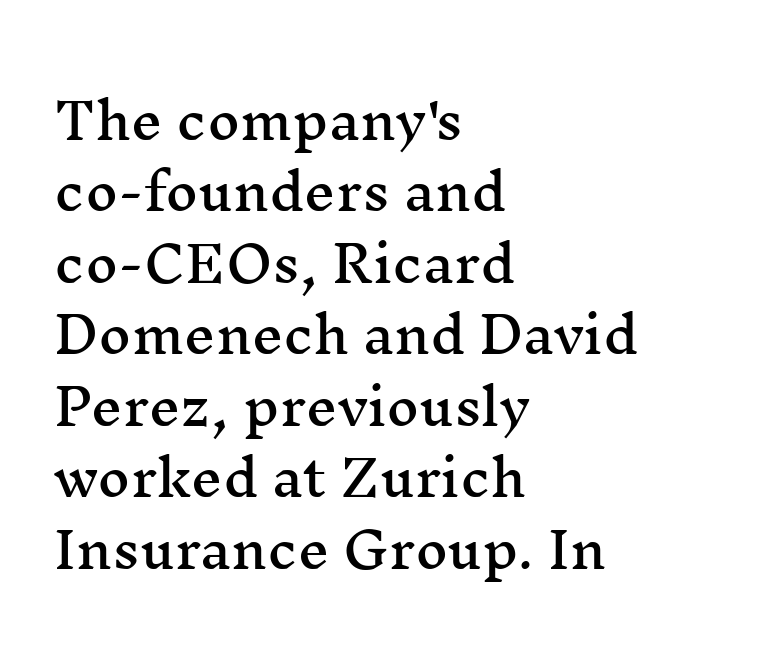
Q: Is the text italic (slanted)? A: No, it is upright.
Q: Is the typeface a serif or a sans-serif typeface? A: Serif.
Q: Is the text underlined? A: No.
Q: How is the paragraph aligned? A: Left-aligned.
Q: Is the spacing between letters normal or unusually wide? A: Normal.
Q: Is the spacing between lines tight, normal or loose? A: Normal.
Q: Width (condensed, normal, or wide)? A: Wide.
Q: Stroke contrast? A: Medium.
Q: x-height? A: Medium.
Q: Monospaced? A: No.
